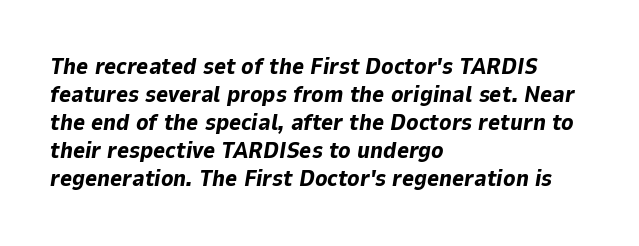
A clean baseline with only descenders dipping below it. Compared with an ordinary text face, these strokes are far heavier — a full bold. The axis of the letterforms is tilted away from vertical. Alignment: flush left.
